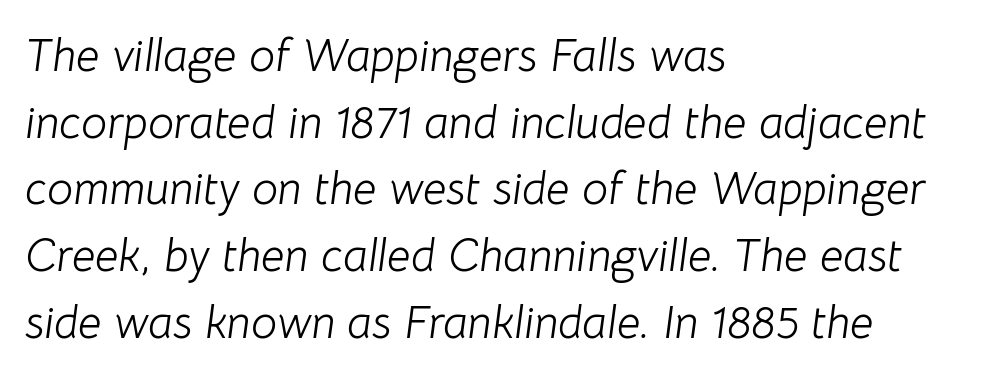
The image shows 46 px light type, italic (leaning right); set left-aligned, normal line spacing (1.45x), normal letter spacing, not underlined; low stroke contrast and a medium x-height.
